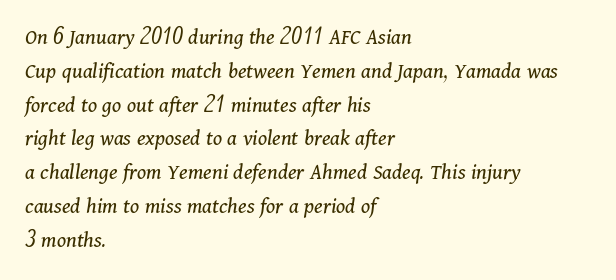
All the whitespace from short lines collects on the right. Letter spacing: default. These glyphs show unthickened strokes, regular width or finer. A bare baseline throughout the passage. Rendered with sloped, italic letterforms.
